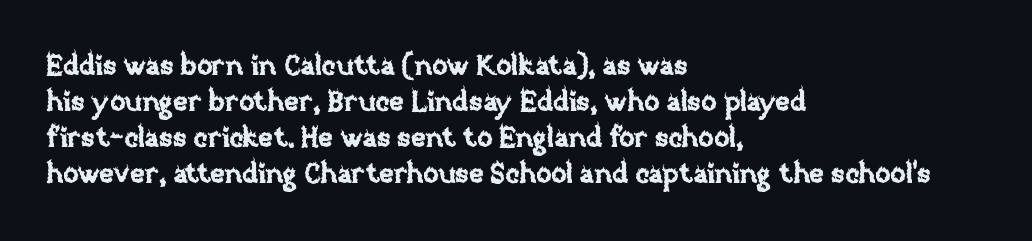
The axis of the letterforms is exactly vertical. The tracking reads as untouched default to a designer's eye. The space directly below the letters is spotless. Varying glyph widths throughout — classic text-font behaviour.
